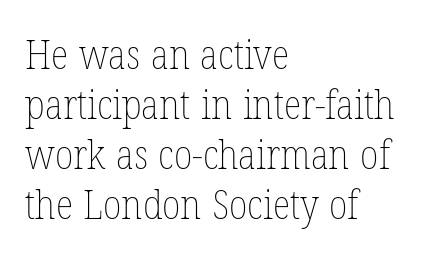
{"italic": "no", "bold": "no", "weight": "thin", "width": "condensed", "stroke_contrast": "low", "x_height": "medium", "monospaced": "no", "underline": "no", "align": "left", "line_spacing_ratio": 1.22, "letter_spacing": "normal", "letter_spacing_em": 0.0, "glyph_px": 41}
